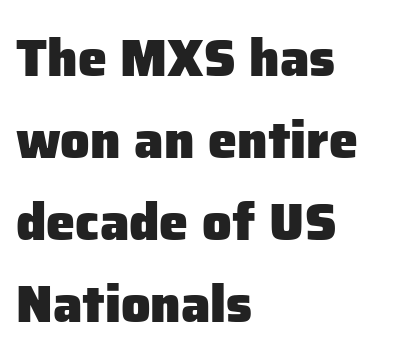
Q: Is the text bold? A: Yes.
Q: Is the text italic (slanted)? A: No, it is upright.
Q: Is the typeface a serif or a sans-serif typeface? A: Sans-serif.
Q: Is the text underlined? A: No.
Q: How is the paragraph aligned? A: Left-aligned.
Q: Is the spacing between letters normal or unusually wide? A: Normal.
Q: Is the spacing between lines tight, normal or loose? A: Normal.
Q: Width (condensed, normal, or wide)? A: Normal.
Q: Stroke contrast? A: Low.
Q: x-height? A: Medium.
Q: Monospaced? A: No.
